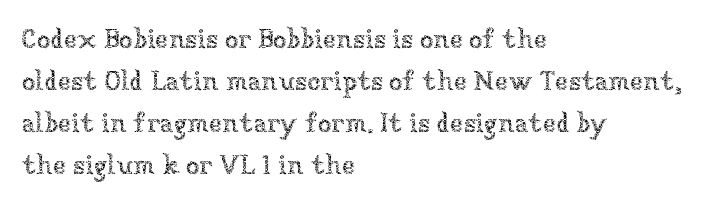
{"italic": "no", "bold": "no", "underline": "no", "align": "left", "line_spacing": "normal", "line_spacing_ratio": 1.55, "letter_spacing": "normal", "letter_spacing_em": 0.0, "glyph_px": 27}
